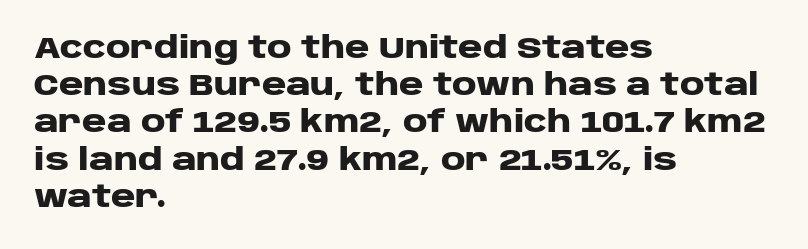
Typeset ragged right — the left edge is the straight one. Plain, unruled lines of type. Looks like regular typesetting: each glyph gets only the width it needs. Between one letter and the next there's only the usual sliver of space. To sum up the face: it is a sans, with no serifs. Its strokes are broad and dark, the hallmark of bold type.
